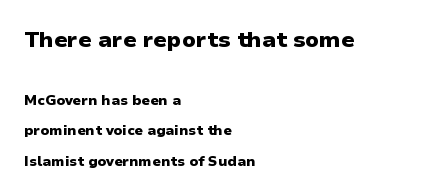
The block sitting higher on the canvas is the one with enlarged characters. Rows of type keep a wide berth in the vertical direction. Ascenders rise straight up at ninety degrees. No extra tracking has been applied to these lines. The string is rendered with underlining switched off. The paragraph has a hard left edge and a soft right edge.
